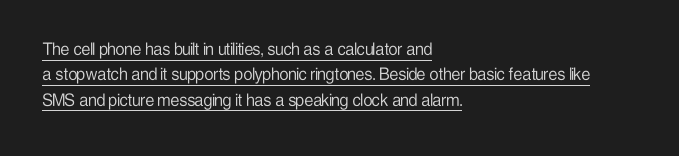
{"italic": "no", "bold": "no", "underline": "yes", "align": "left", "line_spacing": "normal", "line_spacing_ratio": 1.27, "letter_spacing": "normal", "letter_spacing_em": 0.0, "glyph_px": 20}
